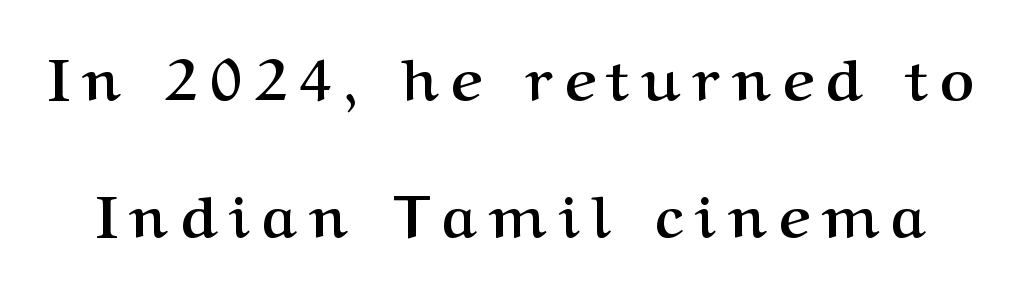
The image shows 59 px semibold serif type, upright; set loose line spacing (2.33x), unusually wide letter spacing (+0.21 em), not underlined; medium stroke contrast and a medium x-height.
